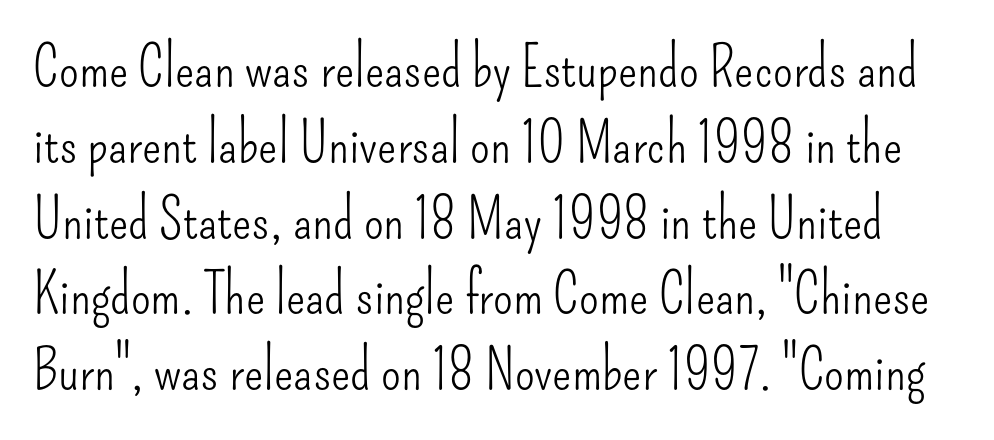
Q: Is the text bold? A: No.
Q: Is the text italic (slanted)? A: No, it is upright.
Q: Is the typeface a serif or a sans-serif typeface? A: Sans-serif.
Q: Is the text underlined? A: No.
Q: Is the spacing between letters normal or unusually wide? A: Normal.
Q: Is the spacing between lines tight, normal or loose? A: Normal.
Q: Width (condensed, normal, or wide)? A: Condensed.
Q: Stroke contrast? A: Low.
Q: x-height? A: Small.
Q: Monospaced? A: No.
